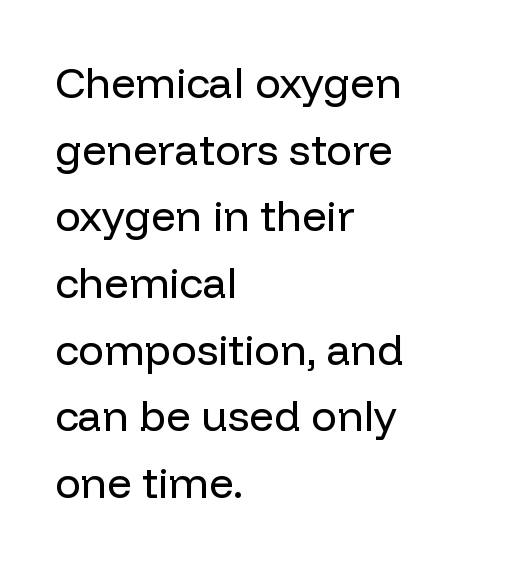
{"serif": "no", "italic": "no", "bold": "no", "weight": "regular", "width": "normal", "stroke_contrast": "low", "x_height": "medium", "monospaced": "no", "underline": "no", "align": "left", "line_spacing": "normal", "line_spacing_ratio": 1.55, "letter_spacing": "normal", "letter_spacing_em": 0.0, "glyph_px": 43}
